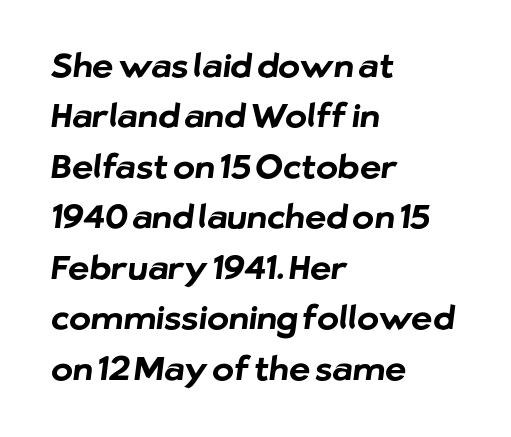
{"serif": "no", "bold": "yes", "weight": "bold", "width": "normal", "stroke_contrast": "low", "x_height": "medium", "monospaced": "no", "underline": "no", "align": "left", "line_spacing": "normal", "line_spacing_ratio": 1.53, "letter_spacing": "normal", "letter_spacing_em": 0.0, "glyph_px": 33}
